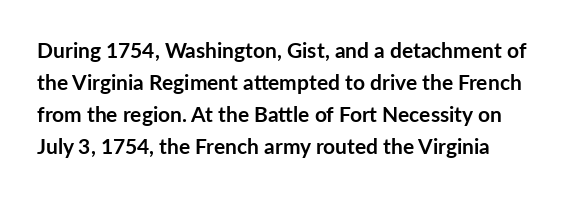
The image shows 21 px bold type, upright; set normal line spacing (1.53x), normal letter spacing, not underlined.
